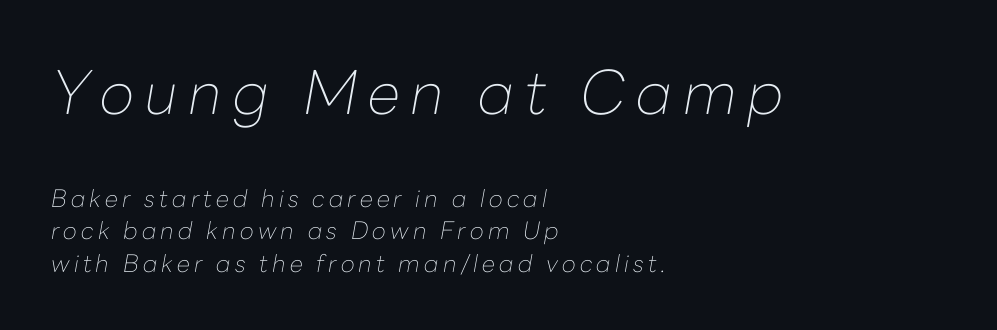
Leftover space on each line is placed entirely after the last word. Leading: standard. Larger block? The one above; the one below is distinctly smaller. Would a proofreader flag this as italicized? Yes. Each row of text sits above clean, open space. No heavy texture on the line: the type isn't bold.
